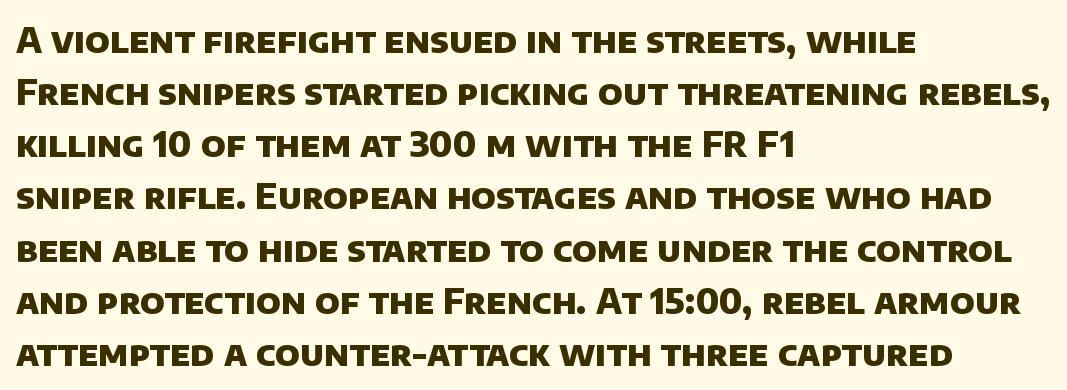
Compared with typical body copy, the letter spacing here is the same. What kind of face is this? One without serifs — a sans. The rows are spaced the way most documents space them. These lines are rendered in a variable-pitch font. Descenders are the only things crossing below the line. The passage shown is emphatically bold.
